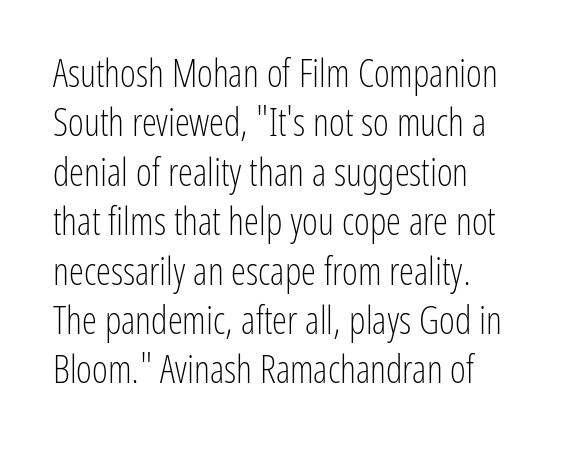
The image shows 38 px light, condensed sans-serif type, upright; set normal line spacing (1.3x), normal letter spacing, not underlined; low stroke contrast and a medium x-height.
